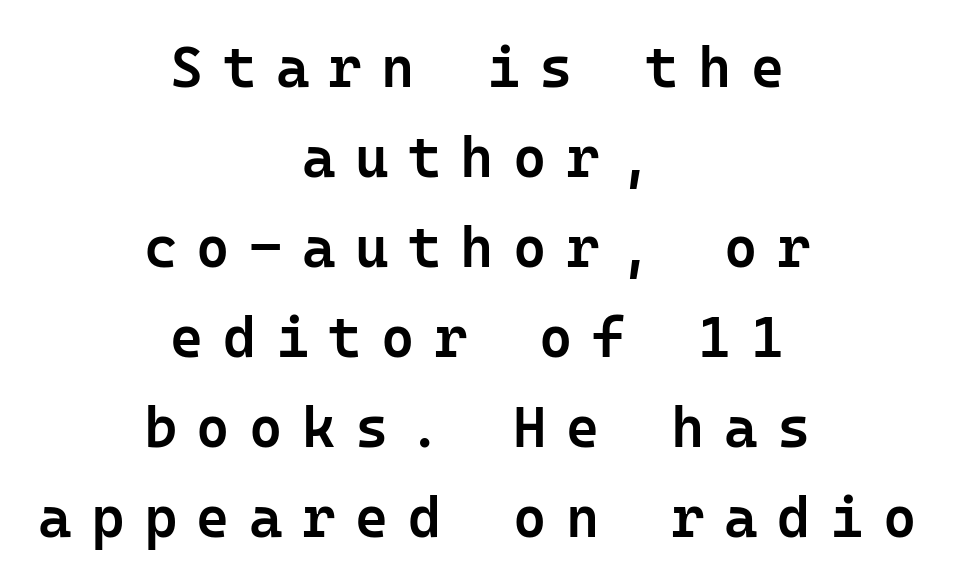
Q: Is the text bold? A: Semi-bold.
Q: Is the text italic (slanted)? A: No, it is upright.
Q: Is the typeface a serif or a sans-serif typeface? A: Sans-serif.
Q: Is the text underlined? A: No.
Q: How is the paragraph aligned? A: Centered.
Q: Is the spacing between letters normal or unusually wide? A: Unusually wide.
Q: Is the spacing between lines tight, normal or loose? A: Normal.
Q: Width (condensed, normal, or wide)? A: Normal.
Q: Stroke contrast? A: Low.
Q: x-height? A: Medium.
